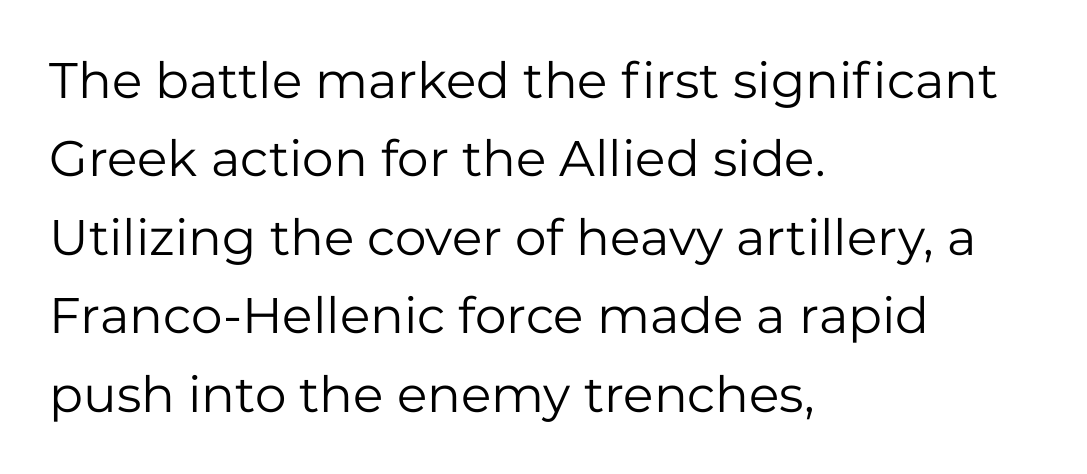
Q: Is the text bold? A: No.
Q: Is the text italic (slanted)? A: No, it is upright.
Q: Is the typeface a serif or a sans-serif typeface? A: Sans-serif.
Q: Is the text underlined? A: No.
Q: How is the paragraph aligned? A: Left-aligned.
Q: Is the spacing between letters normal or unusually wide? A: Normal.
Q: Is the spacing between lines tight, normal or loose? A: Normal.
Q: Width (condensed, normal, or wide)? A: Normal.
Q: Stroke contrast? A: Low.
Q: x-height? A: Medium.
Q: Monospaced? A: No.
